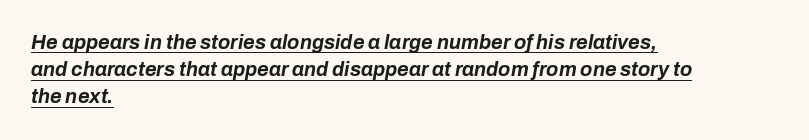
{"italic": "yes", "lean": "right", "slant_degrees": 10, "bold": "yes", "underline": "yes", "align": "left", "line_spacing": "normal", "line_spacing_ratio": 1.36, "letter_spacing": "normal", "letter_spacing_em": 0.0, "glyph_px": 20}
